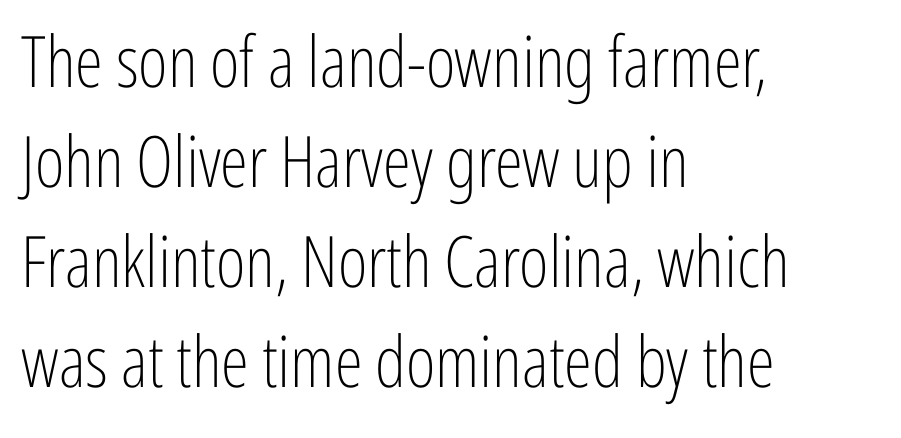
Q: Is the text bold? A: No.
Q: Is the text italic (slanted)? A: No, it is upright.
Q: Is the typeface a serif or a sans-serif typeface? A: Sans-serif.
Q: Is the text underlined? A: No.
Q: How is the paragraph aligned? A: Left-aligned.
Q: Is the spacing between letters normal or unusually wide? A: Normal.
Q: Is the spacing between lines tight, normal or loose? A: Normal.
Q: Width (condensed, normal, or wide)? A: Condensed.
Q: Stroke contrast? A: Low.
Q: x-height? A: Medium.
Q: Monospaced? A: No.
